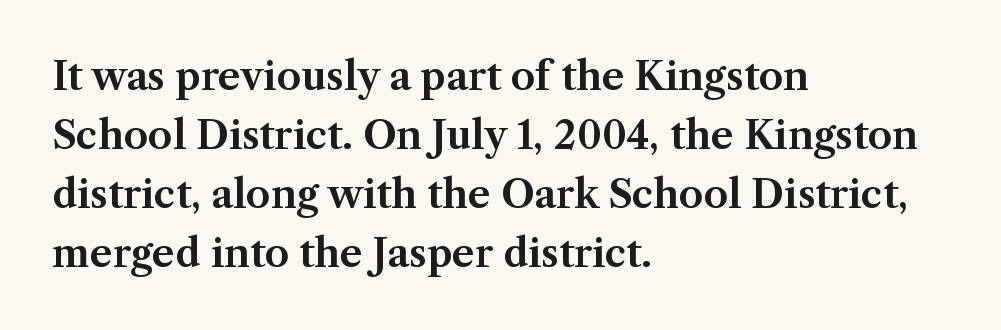
Layout note: lines flush left. These lines are composed in type with serifs. The tracking reads as untouched default to a designer's eye. Leading matches the norm, producing a regular column. The axis of the letterforms is exactly vertical. Each letter keeps its own natural width here, so spacing adapts to shape.
